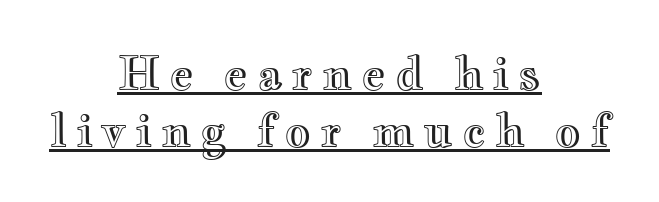
{"italic": "no", "width": "wide", "x_height": "small", "monospaced": "no", "underline": "yes", "align": "center", "line_spacing_ratio": 1.24, "glyph_px": 46}
